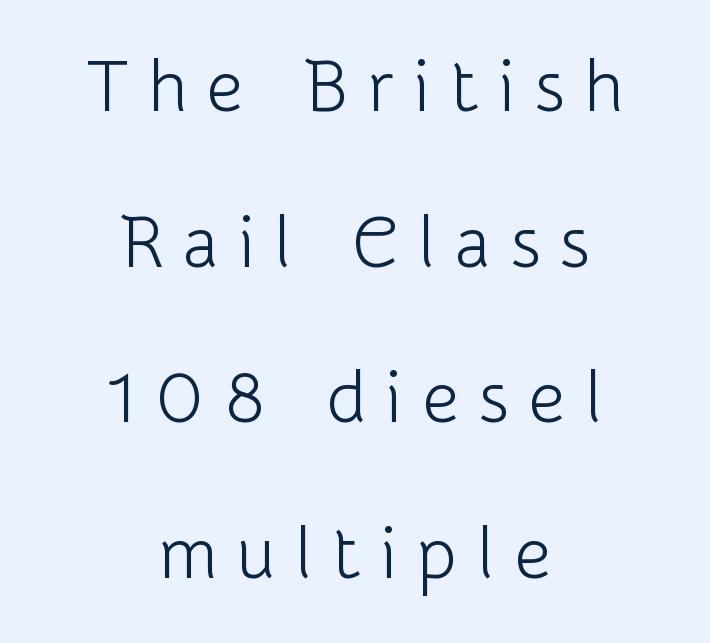
Ordinary non-slanted type is in use. The compositor balanced each line on the midline. Character widths vary here, with narrow letters taking less room than wide ones. Lines of text with bare space underneath. The horizontal fit of the characters is loose and conspicuously gappy.
